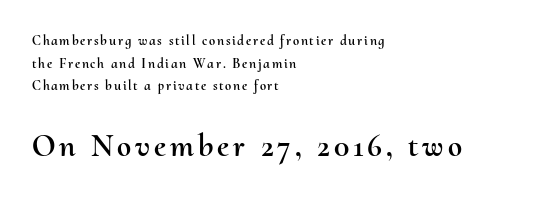
{"italic": "no", "width": "normal", "stroke_contrast": "medium", "x_height": "small", "monospaced": "no", "underline": "no", "align": "left", "line_spacing": "normal", "line_spacing_ratio": 1.62, "larger_block": "second", "size_ratio": 2.29, "glyph_px": 32}
